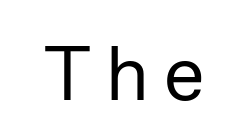
{"serif": "no", "italic": "no", "bold": "no", "weight": "regular", "width": "normal", "stroke_contrast": "low", "x_height": "medium", "monospaced": "no", "underline": "no", "letter_spacing": "wide", "letter_spacing_em": 0.2, "glyph_px": 77}
